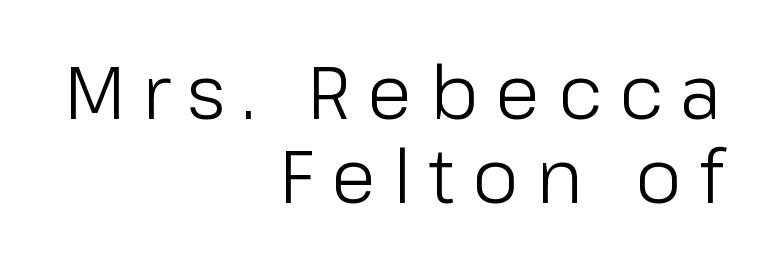
Q: Is the text bold? A: No.
Q: Is the text italic (slanted)? A: No, it is upright.
Q: Is the typeface a serif or a sans-serif typeface? A: Sans-serif.
Q: Is the text underlined? A: No.
Q: How is the paragraph aligned? A: Right-aligned.
Q: Is the spacing between letters normal or unusually wide? A: Unusually wide.
Q: Is the spacing between lines tight, normal or loose? A: Tight.
Q: Width (condensed, normal, or wide)? A: Normal.
Q: Stroke contrast? A: Low.
Q: x-height? A: Medium.
Q: Monospaced? A: No.
